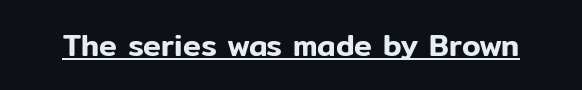
Characters remain perfectly vertical along every line. There is no visible air inserted between adjacent glyphs. Beneath each row of characters lies a ruled line. These lines are rendered in a variable-pitch font. What kind of face is this? One without serifs — a sans.
